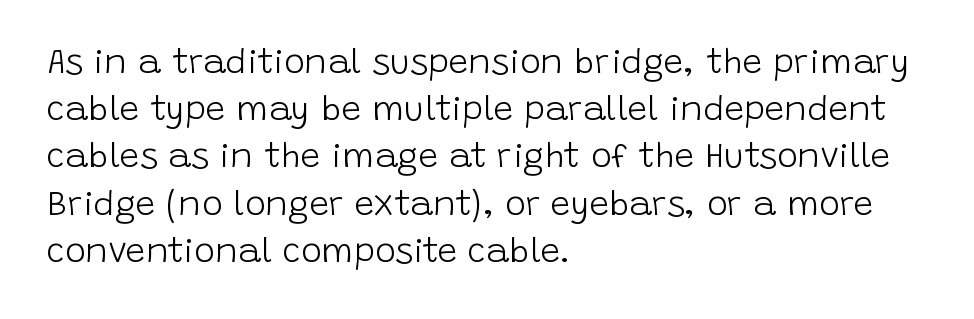
Designer's note — italics off, roman on. Observe the ordinary spacing: letters are neighbours, not strangers. Notice how descenders clear the ascenders below comfortably — that's standard leading. You could not count columns in this text — the font is proportionally spaced. The string is rendered with underlining switched off.
